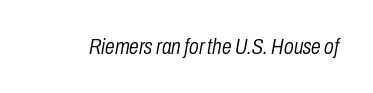
Q: Is the text bold? A: No.
Q: Is the text italic (slanted)? A: Yes, it leans right by about 10 degrees.
Q: Is the text underlined? A: No.
Q: Is the spacing between letters normal or unusually wide? A: Normal.
